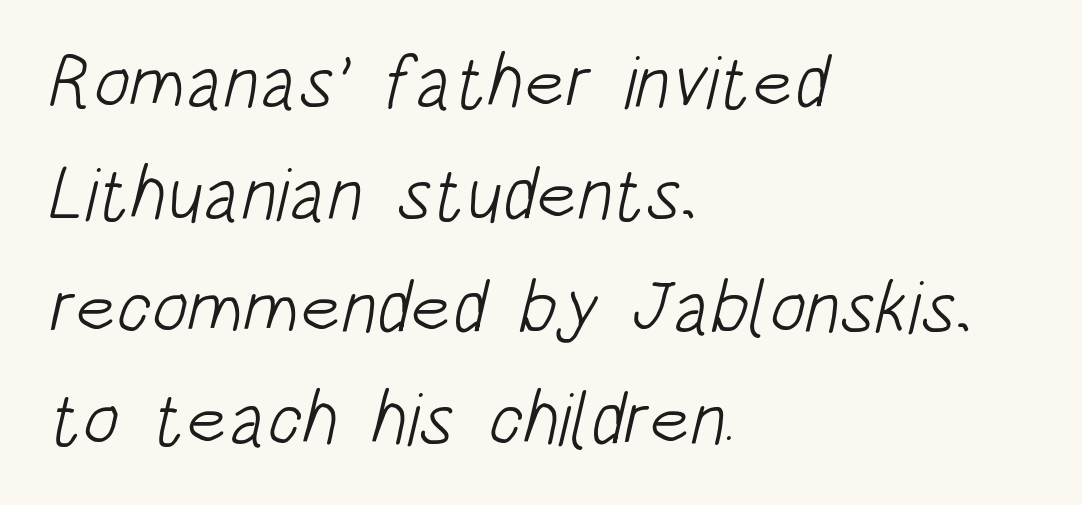
{"serif": "no", "bold": "no", "weight": "light", "width": "condensed", "stroke_contrast": "low", "x_height": "large", "monospaced": "no", "underline": "no", "align": "left", "line_spacing": "normal", "line_spacing_ratio": 1.5, "letter_spacing": "normal", "letter_spacing_em": 0.0, "glyph_px": 75}
